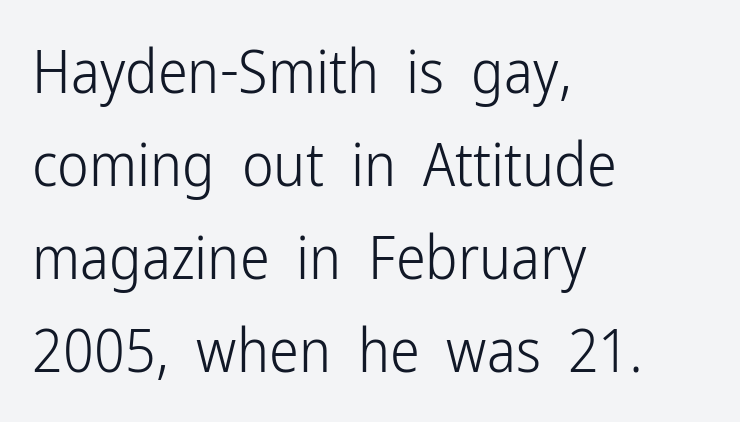
Regarding leading, the lines here are spaced in the standard way. Think of a printed novel: that variable character pitch is what you see here. The setting favours the left margin, as ordinary paragraphs usually do. Nothing heavy about these letters — not bold at all.
